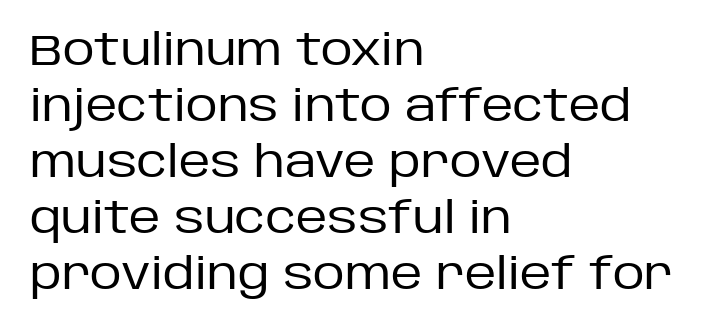
Q: Is the text bold? A: No.
Q: Is the text italic (slanted)? A: No, it is upright.
Q: Is the typeface a serif or a sans-serif typeface? A: Sans-serif.
Q: Is the text underlined? A: No.
Q: How is the paragraph aligned? A: Left-aligned.
Q: Is the spacing between letters normal or unusually wide? A: Normal.
Q: Is the spacing between lines tight, normal or loose? A: Normal.
Q: Width (condensed, normal, or wide)? A: Normal.
Q: Stroke contrast? A: Low.
Q: x-height? A: Large.
Q: Monospaced? A: No.
